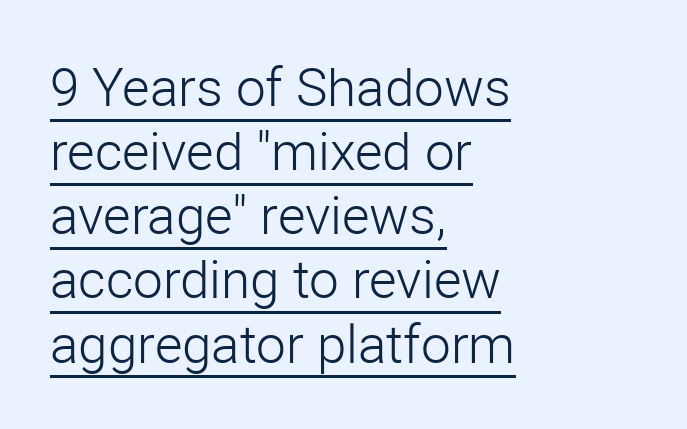
Q: Is the text bold? A: No.
Q: Is the text italic (slanted)? A: No, it is upright.
Q: Is the typeface a serif or a sans-serif typeface? A: Sans-serif.
Q: Is the text underlined? A: Yes.
Q: How is the paragraph aligned? A: Left-aligned.
Q: Is the spacing between letters normal or unusually wide? A: Normal.
Q: Width (condensed, normal, or wide)? A: Normal.
Q: Stroke contrast? A: Low.
Q: x-height? A: Medium.
Q: Monospaced? A: No.
